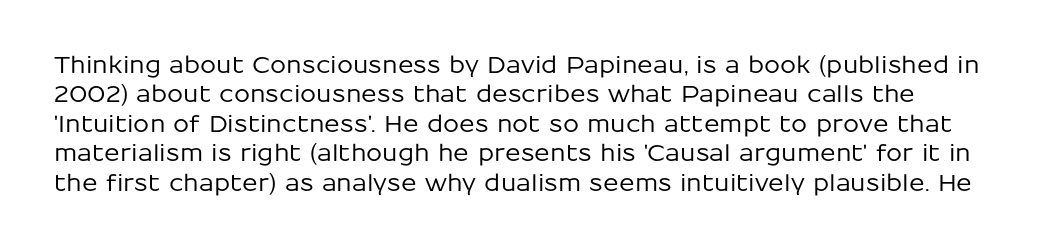
Q: Is the text italic (slanted)? A: No, it is upright.
Q: Is the text underlined? A: No.
Q: Is the spacing between letters normal or unusually wide? A: Normal.
Q: Is the spacing between lines tight, normal or loose? A: Normal.
